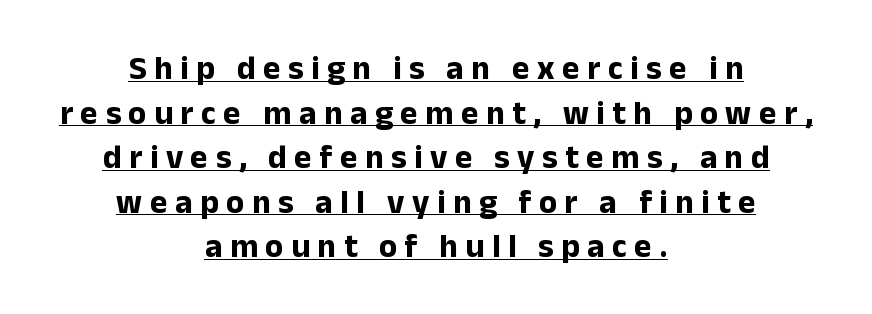
Is there much room between lines? A standard amount, neither cramped nor airy. What stands out about the letter spacing? Its width — letters are far apart. Are there feet on the stems? There aren't — it's a sans. On the weight axis this lands at bold, roughly 700.
